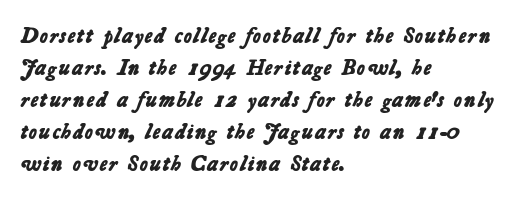
Unmarked baselines from the first word to the last. This rendering leaves character spacing at its baseline value. If you drew a ruler down the left edge, every line would touch it. The rendering uses a bold face; every stroke is thick and dark. Notice how descenders clear the ascenders below comfortably — that's standard leading.
